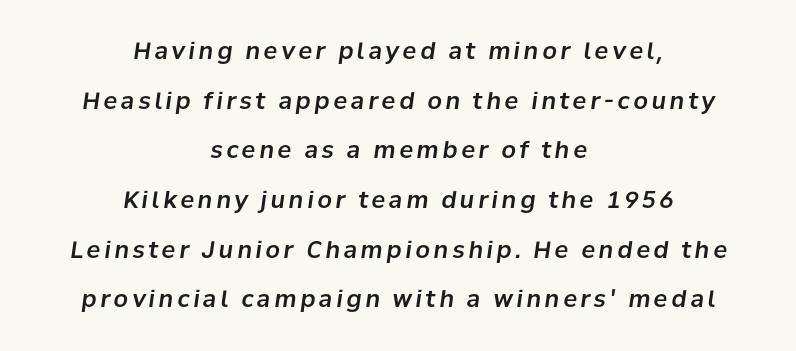
Q: Is the text italic (slanted)? A: Yes, it leans right by about 8 degrees.
Q: Is the text underlined? A: No.
Q: How is the paragraph aligned? A: Centered.
Q: Is the spacing between lines tight, normal or loose? A: Loose.
